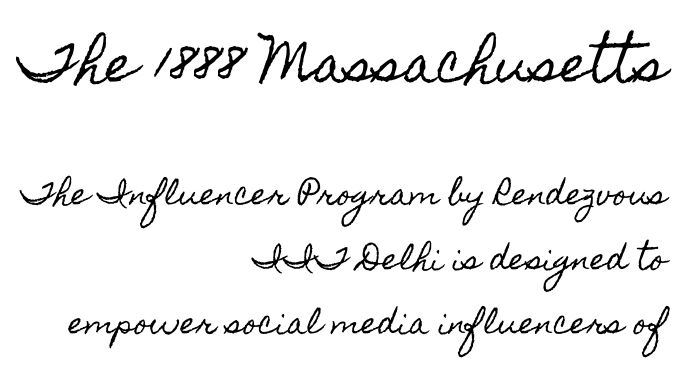
Q: Is the text italic (slanted)? A: Yes.
Q: Is the text underlined? A: No.
Q: How is the paragraph aligned? A: Right-aligned.
Q: Is the spacing between letters normal or unusually wide? A: Normal.
Q: Is the spacing between lines tight, normal or loose? A: Loose.
Q: Which block of text is set in a larger size, the first (top) or the second (bottom)? A: The first (top) one.
Q: Width (condensed, normal, or wide)? A: Condensed.
Q: x-height? A: Small.
Q: Monospaced? A: No.
